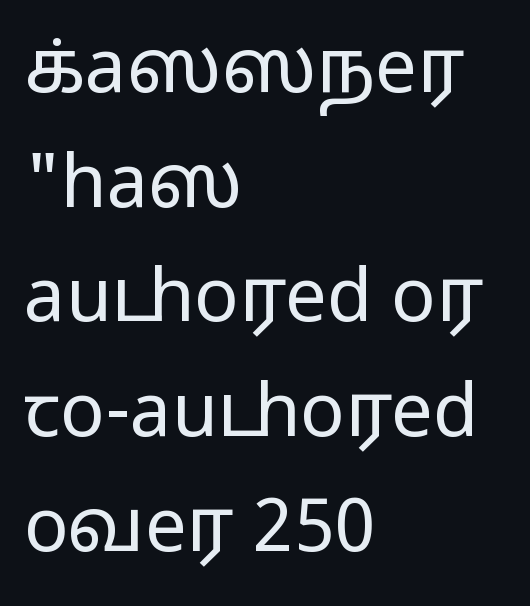
The image shows 74 px light, wide sans-serif type, upright; set left-aligned, normal line spacing (1.55x), normal letter spacing, not underlined; low stroke contrast and a medium x-height.
